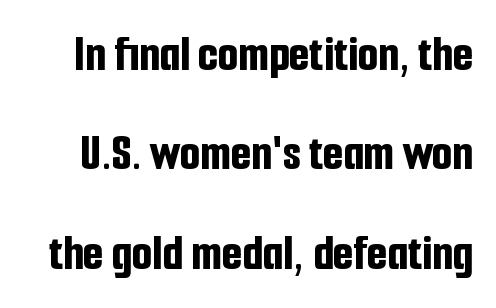
The image shows 52 px bold, condensed sans-serif type, upright; set loose line spacing (1.91x), normal letter spacing, not underlined; low stroke contrast and a medium x-height.
